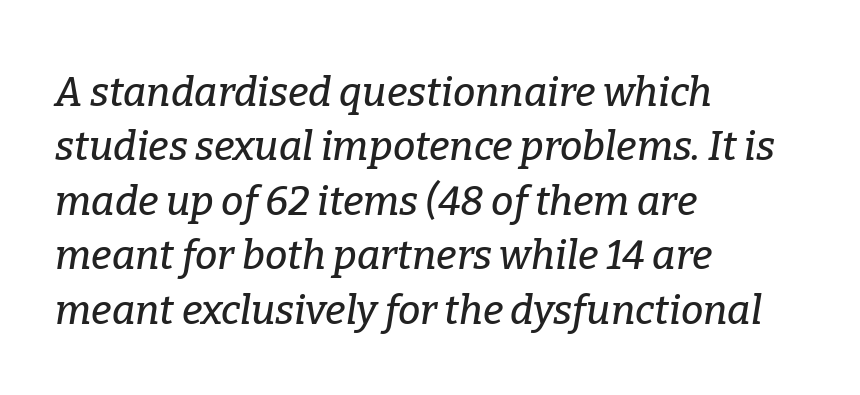
Q: Is the text italic (slanted)? A: Yes, it leans right by about 9 degrees.
Q: Is the typeface a serif or a sans-serif typeface? A: Serif.
Q: Is the text underlined? A: No.
Q: How is the paragraph aligned? A: Left-aligned.
Q: Is the spacing between letters normal or unusually wide? A: Normal.
Q: Is the spacing between lines tight, normal or loose? A: Normal.
Q: Width (condensed, normal, or wide)? A: Normal.
Q: Stroke contrast? A: Low.
Q: x-height? A: Medium.
Q: Monospaced? A: No.
